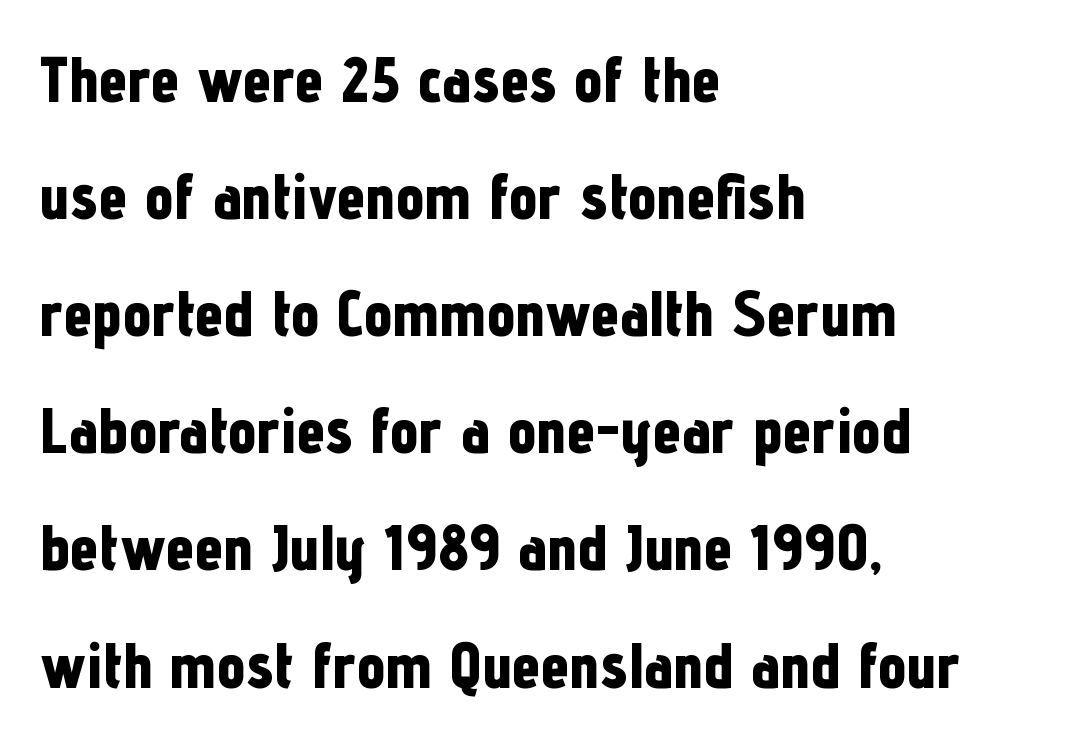
Nobody touched the tracking dial on this one. The letters stand straight up with perfectly vertical stems. The typesetting leans heavy: a genuine bold. The letters advance in unequal steps, a hallmark of proportional type.
